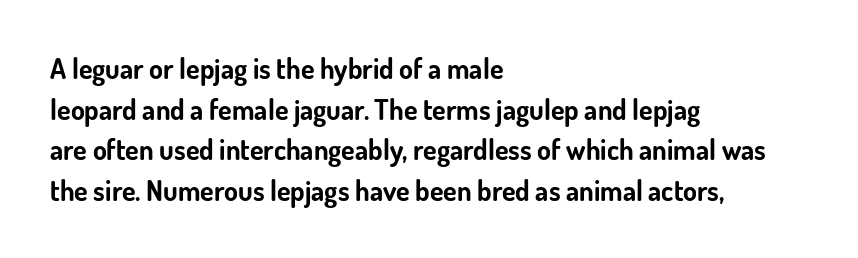
{"serif": "no", "italic": "no", "bold": "yes", "weight": "bold", "width": "normal", "stroke_contrast": "low", "x_height": "small", "monospaced": "no", "underline": "no", "align": "left", "line_spacing": "normal", "line_spacing_ratio": 1.45, "letter_spacing": "normal", "letter_spacing_em": 0.0, "glyph_px": 28}
